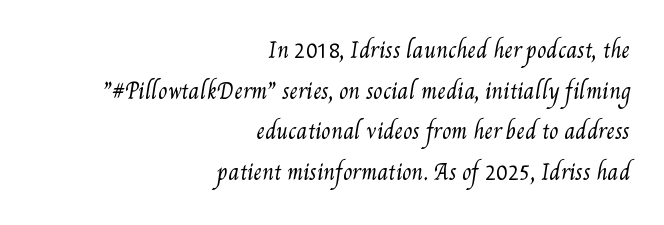
{"bold": "no", "underline": "no", "align": "right", "line_spacing": "loose", "line_spacing_ratio": 1.94, "letter_spacing": "normal", "letter_spacing_em": 0.0, "glyph_px": 21}
